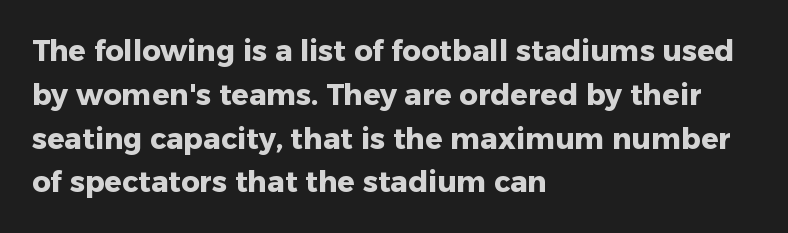
The image shows 29 px heavy sans-serif type, upright; set left-aligned, normal line spacing (1.51x), normal letter spacing, not underlined; low stroke contrast and a medium x-height.
